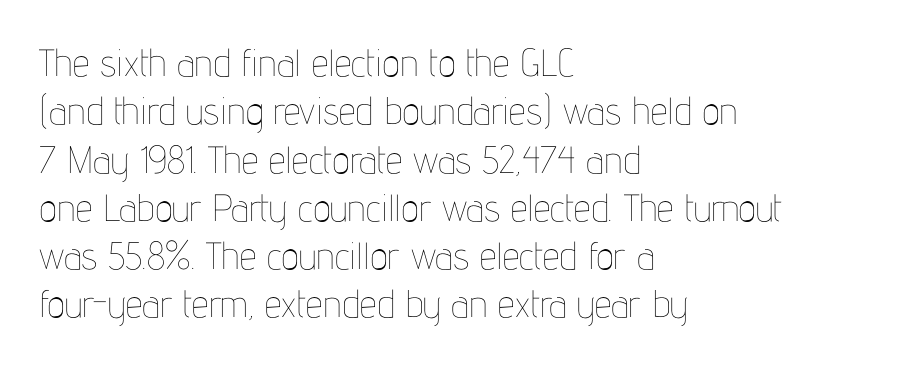
The image shows 38 px thin, condensed type, upright; set left-aligned, normal line spacing (1.27x), normal letter spacing, not underlined; low stroke contrast and a medium x-height.
